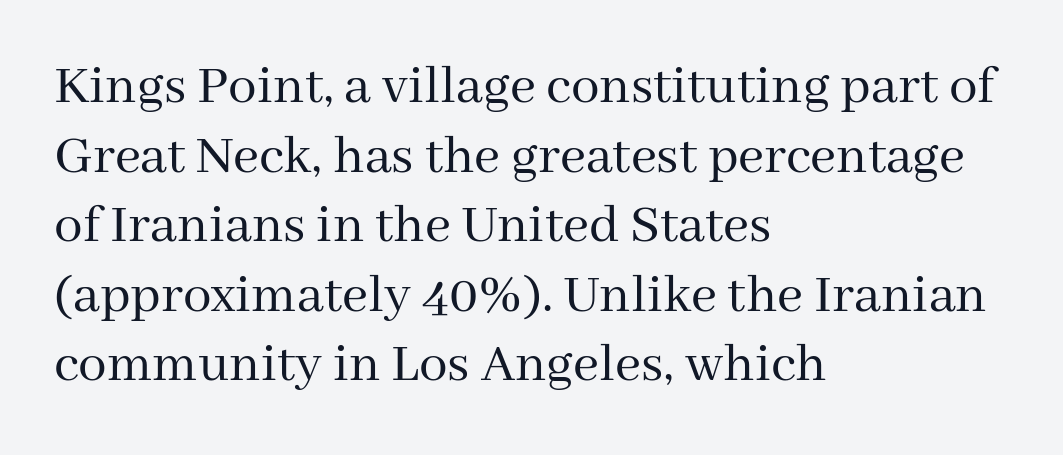
Stroke terminals: seriffed. Left-aligned paragraph, ragged on the right. The face looks like a standard text weight, possibly lighter. This sample has the flowing, uneven cadence of proportional lettering.
